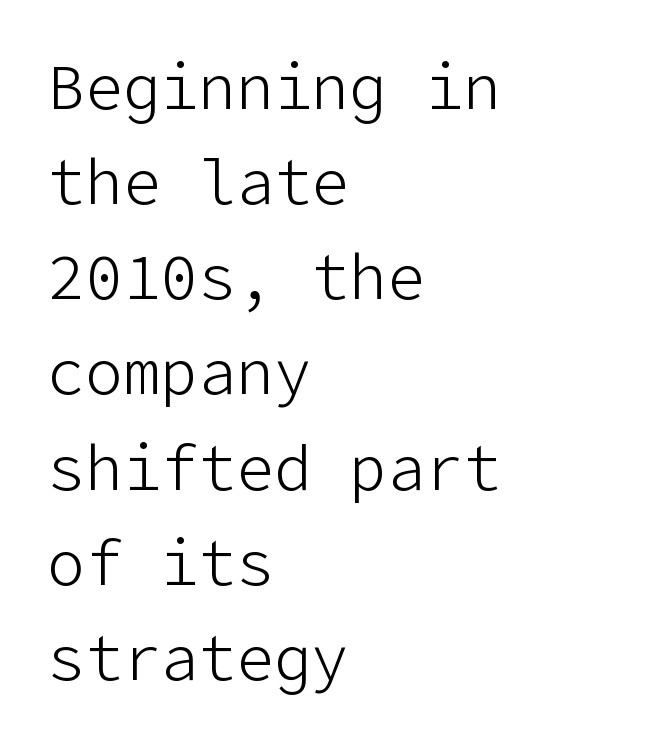
The image shows 63 px light sans-serif type, upright; set left-aligned, normal line spacing (1.51x), normal letter spacing, not underlined; low stroke contrast and a medium x-height.
